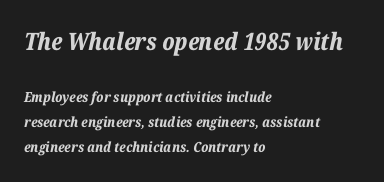
{"italic": "yes", "lean": "right", "slant_degrees": 12, "bold": "yes", "underline": "no", "align": "left", "line_spacing_ratio": 1.81, "letter_spacing": "normal", "letter_spacing_em": 0.0, "larger_block": "first", "size_ratio": 1.71, "glyph_px": 24}
